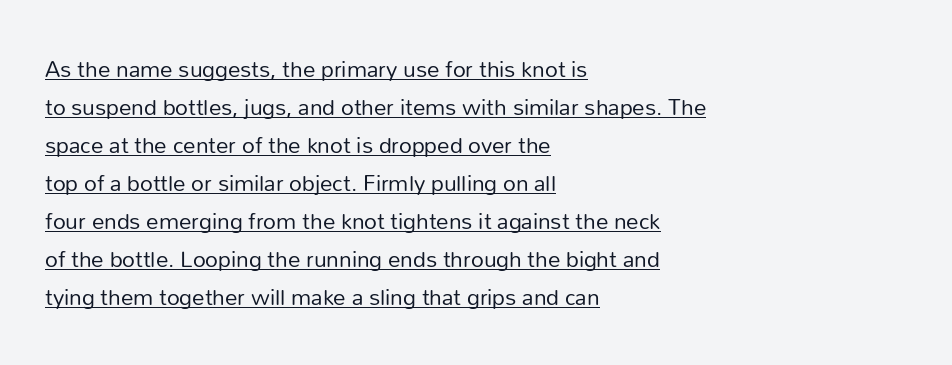
{"italic": "no", "bold": "no", "underline": "yes", "align": "left", "line_spacing": "normal", "line_spacing_ratio": 1.52, "letter_spacing": "normal", "letter_spacing_em": 0.0, "glyph_px": 25}
